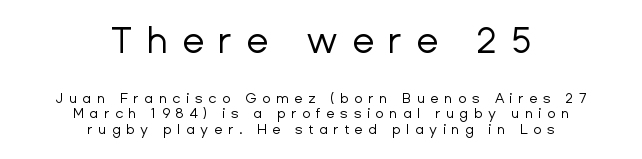
The image shows 36 px regular-weight sans-serif type, upright; set centered, tight line spacing (1.11x), unusually wide letter spacing (+0.39 em), not underlined; the first (top) block is 2.57x larger; low stroke contrast and a medium x-height.
